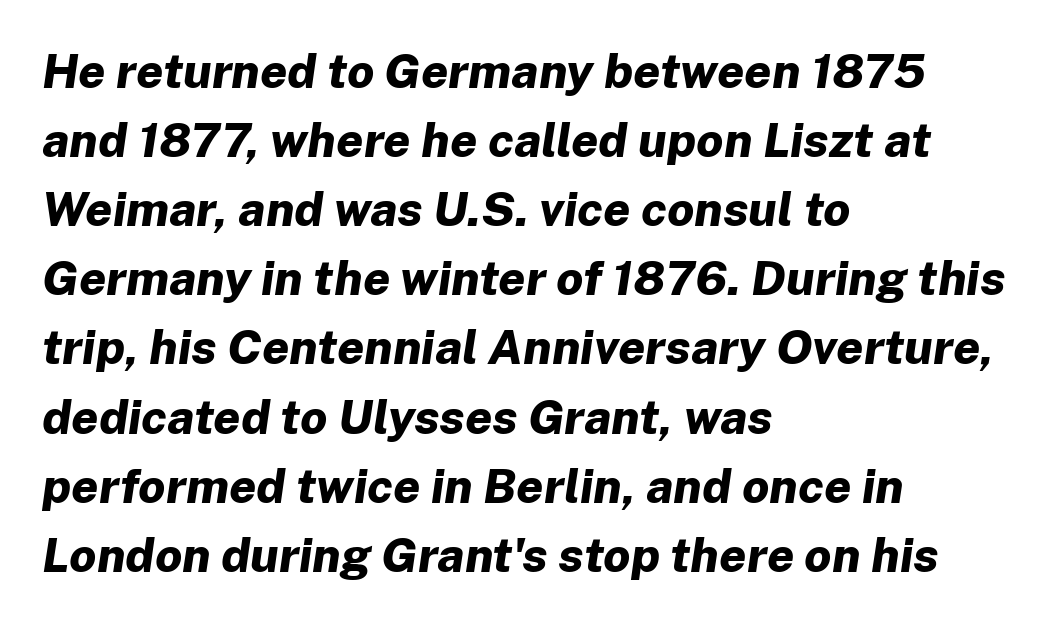
{"italic": "yes", "lean": "right", "slant_degrees": 8, "bold": "yes", "weight": "bold", "width": "normal", "stroke_contrast": "low", "x_height": "medium", "monospaced": "no", "underline": "no", "align": "left", "line_spacing": "normal", "line_spacing_ratio": 1.44, "letter_spacing": "normal", "letter_spacing_em": 0.0, "glyph_px": 48}
